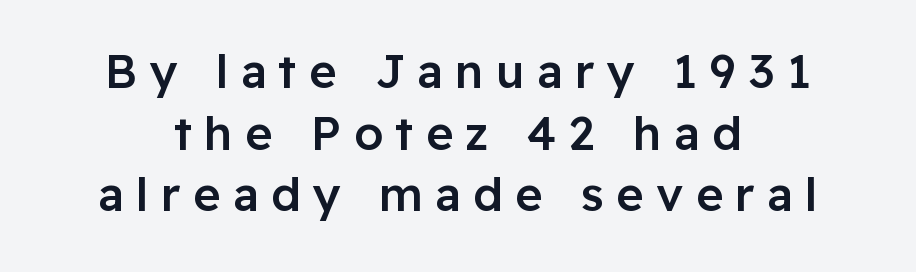
Check the space under the baseline: it is left empty. Vertical spacing — default. Typographic density is moderately raised because the face is semibold. Type style note: lacks serifs. This sample has the flowing, uneven cadence of proportional lettering.
